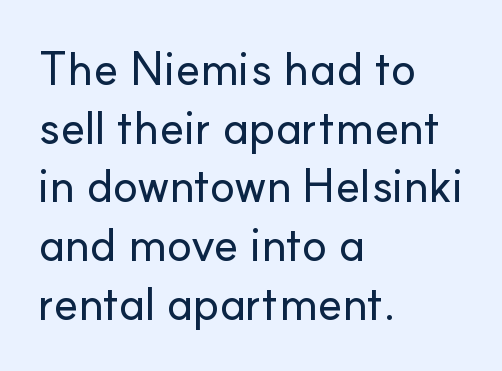
Horizontal alignment here is leftward, the default for most running prose. The typography opts for an upright posture over an oblique one. Leading matches the norm, producing a regular column. In terms of letterform style, serifs are entirely absent.
